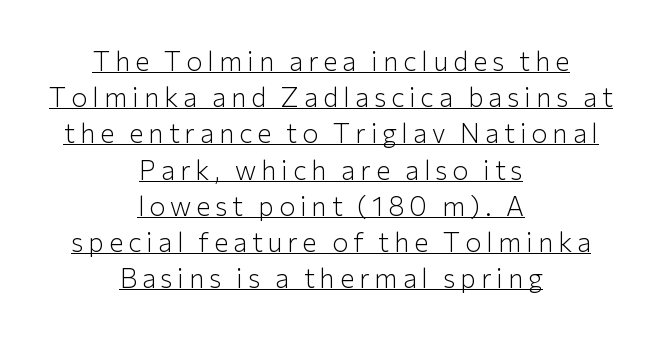
Q: Is the text bold? A: No.
Q: Is the text italic (slanted)? A: No, it is upright.
Q: Is the text underlined? A: Yes.
Q: How is the paragraph aligned? A: Centered.
Q: Is the spacing between lines tight, normal or loose? A: Normal.
